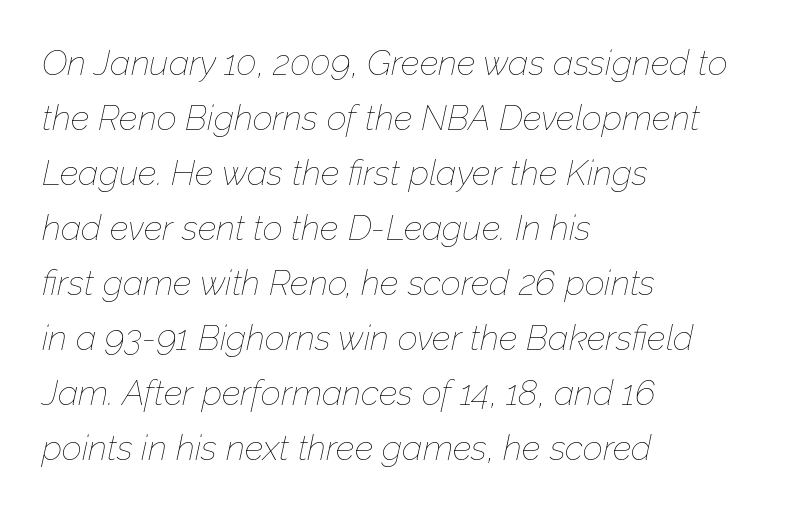
{"italic": "yes", "lean": "right", "slant_degrees": 12, "bold": "no", "weight": "thin", "width": "normal", "stroke_contrast": "low", "x_height": "medium", "monospaced": "no", "underline": "no", "align": "left", "line_spacing": "normal", "line_spacing_ratio": 1.57, "letter_spacing": "normal", "letter_spacing_em": 0.0, "glyph_px": 35}
